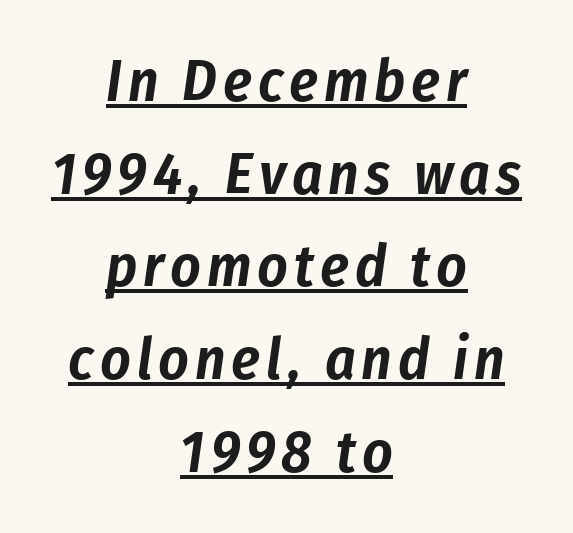
The image shows 59 px condensed type, italic (leaning right); set centered, normal line spacing (1.57x), underlined; low stroke contrast and a medium x-height.
